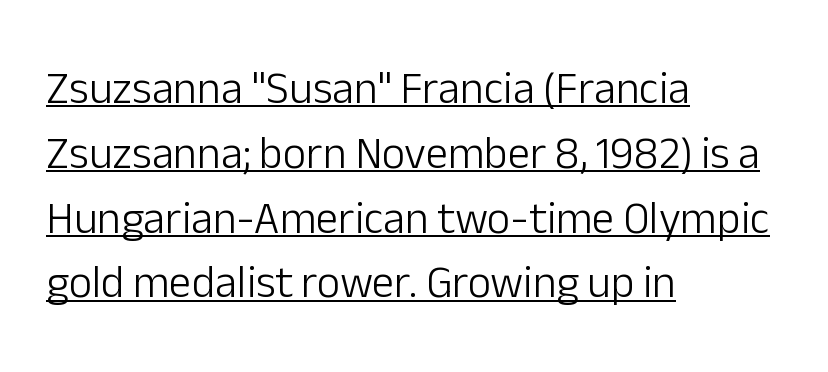
The image shows 45 px light sans-serif type, upright; set left-aligned, normal line spacing (1.44x), normal letter spacing, underlined; low stroke contrast and a medium x-height.
